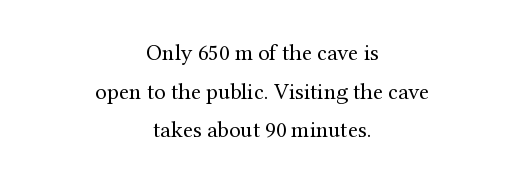
The weight tops out at a normal text grade. The baseline area is clear. Characters follow at the spacing the type designer built in. Whoever set this chose a conventional vertical rhythm.
